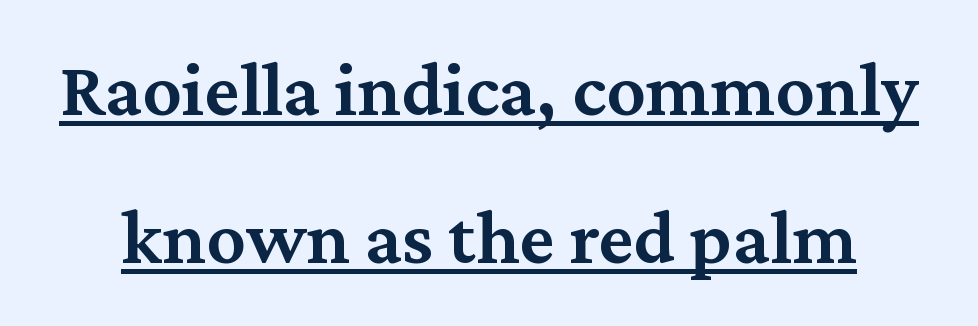
Glyph-to-glyph distance matches everyday printed text. Think of a printed novel: that variable character pitch is what you see here. How would I describe the line gaps? Wide and relaxed. This sample uses a serif face.
